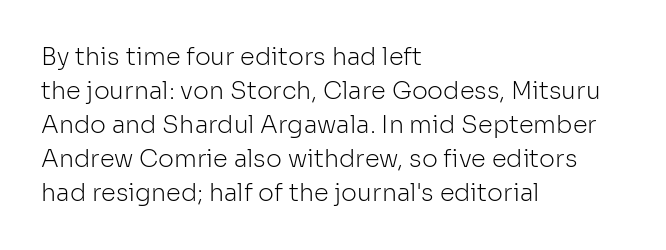
Just letters on the line, the space beneath them empty. The lines sit at an ordinary, default distance from one another. Reading down the block, your eye returns to a fixed left position each line. Think standard paragraph weight, or any step lighter than that.
